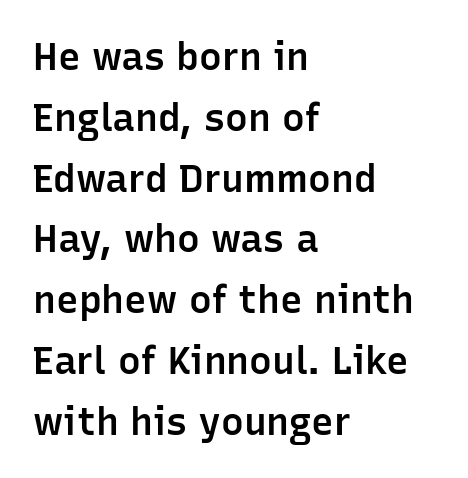
{"serif": "no", "italic": "no", "bold": "semi", "weight": "semibold", "width": "normal", "stroke_contrast": "low", "x_height": "medium", "monospaced": "no", "underline": "no", "align": "left", "line_spacing": "normal", "line_spacing_ratio": 1.6, "letter_spacing": "normal", "letter_spacing_em": 0.0, "glyph_px": 38}
